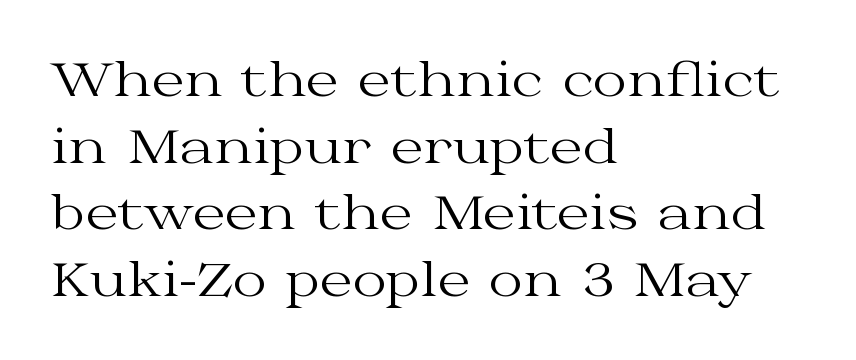
Q: Is the text bold? A: No.
Q: Is the text italic (slanted)? A: No, it is upright.
Q: Is the typeface a serif or a sans-serif typeface? A: Serif.
Q: Is the text underlined? A: No.
Q: How is the paragraph aligned? A: Left-aligned.
Q: Is the spacing between letters normal or unusually wide? A: Normal.
Q: Is the spacing between lines tight, normal or loose? A: Normal.
Q: Width (condensed, normal, or wide)? A: Wide.
Q: Stroke contrast? A: Medium.
Q: x-height? A: Medium.
Q: Monospaced? A: No.
